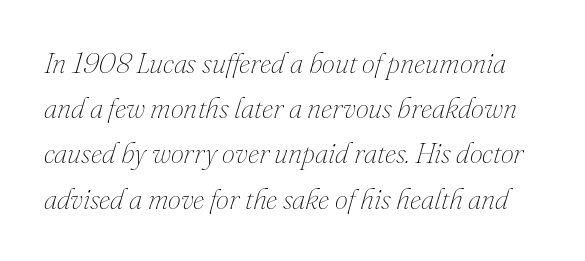
The image shows 29 px thin type, italic (leaning right); set normal line spacing (1.56x), normal letter spacing, not underlined; medium stroke contrast and a small x-height.
